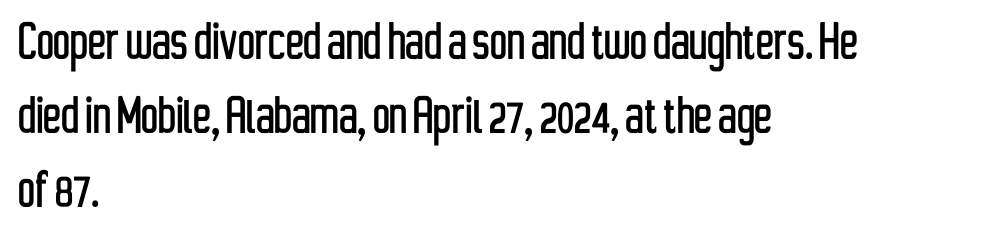
Compared with typical body copy, the letter spacing here is the same. The characters display no serif detailing; their extremities are plain. The type sits square on the baseline with zero lean. Short and long lines alike share a common starting point at left.
